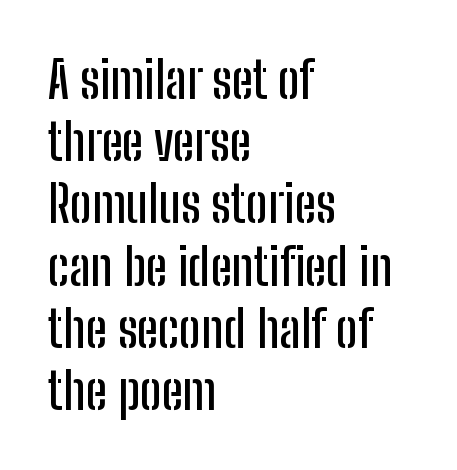
{"serif": "no", "italic": "no", "width": "condensed", "stroke_contrast": "low", "x_height": "medium", "monospaced": "no", "underline": "no", "align": "left", "line_spacing_ratio": 1.22, "letter_spacing": "normal", "letter_spacing_em": 0.0, "glyph_px": 51}
